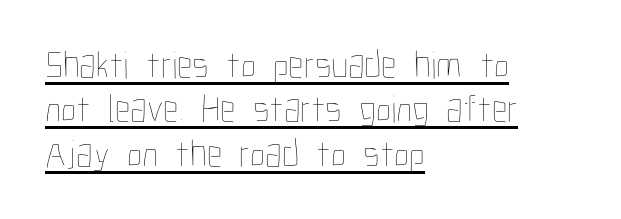
Q: Is the text bold? A: No.
Q: Is the text italic (slanted)? A: No, it is upright.
Q: Is the text underlined? A: Yes.
Q: How is the paragraph aligned? A: Left-aligned.
Q: Is the spacing between letters normal or unusually wide? A: Normal.
Q: Is the spacing between lines tight, normal or loose? A: Tight.
Q: Width (condensed, normal, or wide)? A: Condensed.
Q: Stroke contrast? A: Low.
Q: x-height? A: Medium.
Q: Monospaced? A: No.
